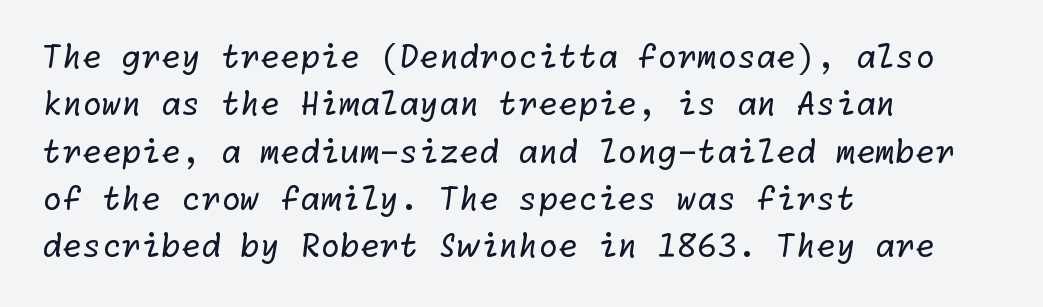
The image shows 32 px regular-weight sans-serif type; set left-aligned, normal line spacing (1.48x), normal letter spacing, not underlined; low stroke contrast and a medium x-height.
